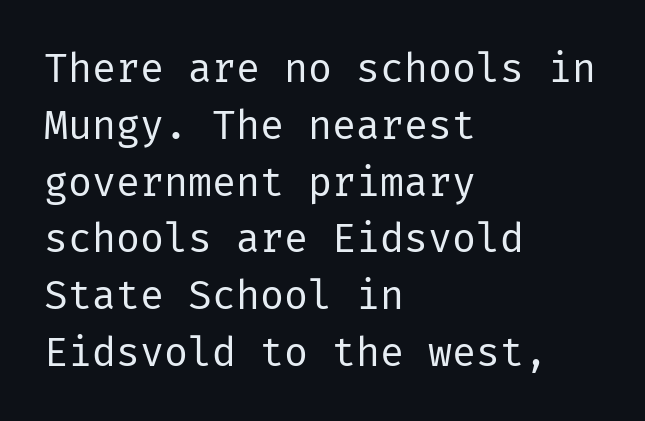
Decoration check: the copy has no underline. What stands out about the letter spacing? Nothing — it is the standard amount. The font is comparable to plain body text, perhaps lighter. Rows of type keep a routine distance in the vertical direction. Layout note: lines flush left. Tall strokes in this sample are plumb rather than angled.
